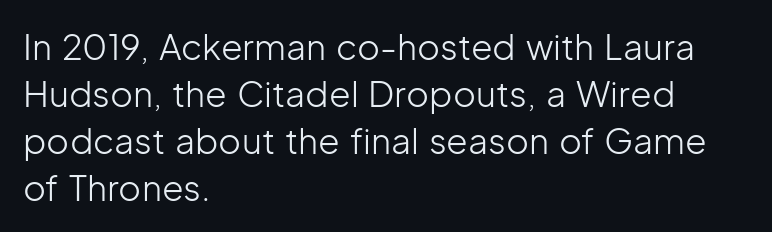
Honestly, the letter spacing is just normal — you wouldn't notice it. These lines are rendered in a variable-pitch font. Counters stay open thanks to moderate or lighter strokes. Plain, unruled lines of type.
